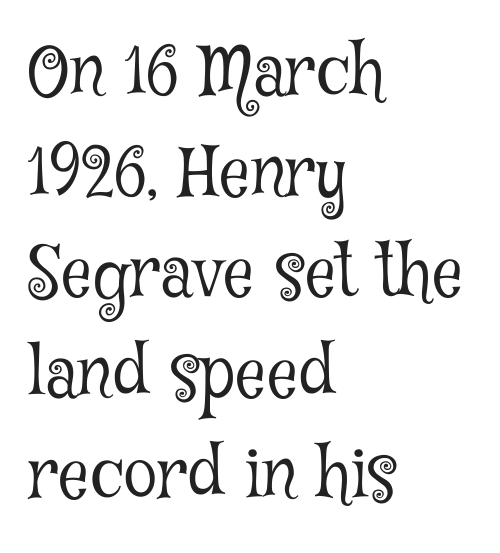
Line beginnings align vertically; line endings do not. A serif font was chosen for this passage. The strokes are not fattened; the text isn't bold. Character widths vary here, with narrow letters taking less room than wide ones.
